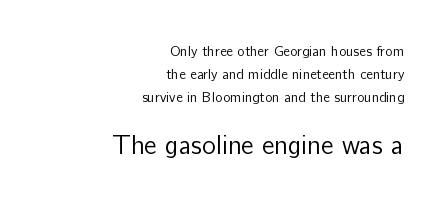
{"italic": "no", "bold": "no", "underline": "no", "align": "right", "line_spacing": "normal", "line_spacing_ratio": 1.63, "letter_spacing": "normal", "letter_spacing_em": 0.0, "larger_block": "second", "size_ratio": 1.86, "glyph_px": 26}
